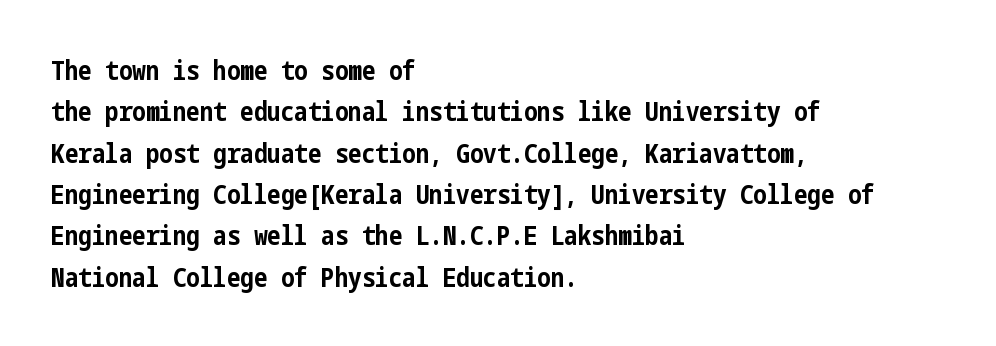
The image shows 27 px bold type, upright; set left-aligned, normal line spacing (1.53x), normal letter spacing, not underlined.
